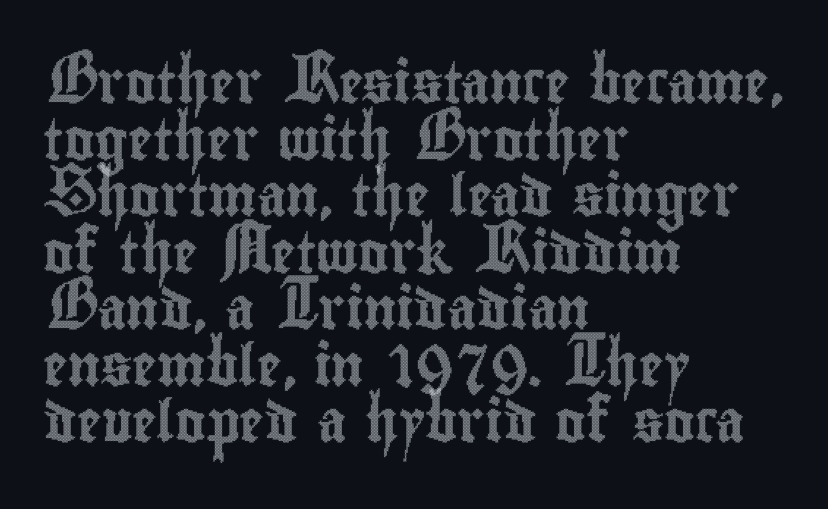
{"italic": "no", "width": "condensed", "x_height": "small", "monospaced": "no", "underline": "no", "align": "left", "line_spacing": "normal", "line_spacing_ratio": 1.38, "letter_spacing": "normal", "letter_spacing_em": 0.0, "glyph_px": 41}
